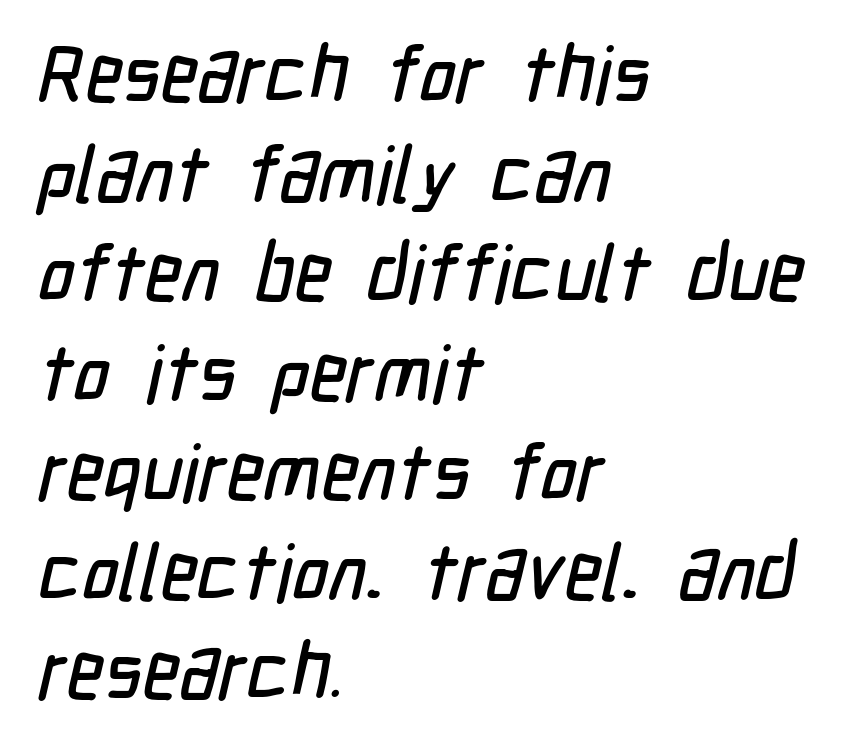
{"serif": "no", "width": "condensed", "stroke_contrast": "low", "x_height": "medium", "monospaced": "no", "underline": "no", "align": "left", "line_spacing": "normal", "line_spacing_ratio": 1.26, "letter_spacing": "normal", "letter_spacing_em": 0.0, "glyph_px": 79}
